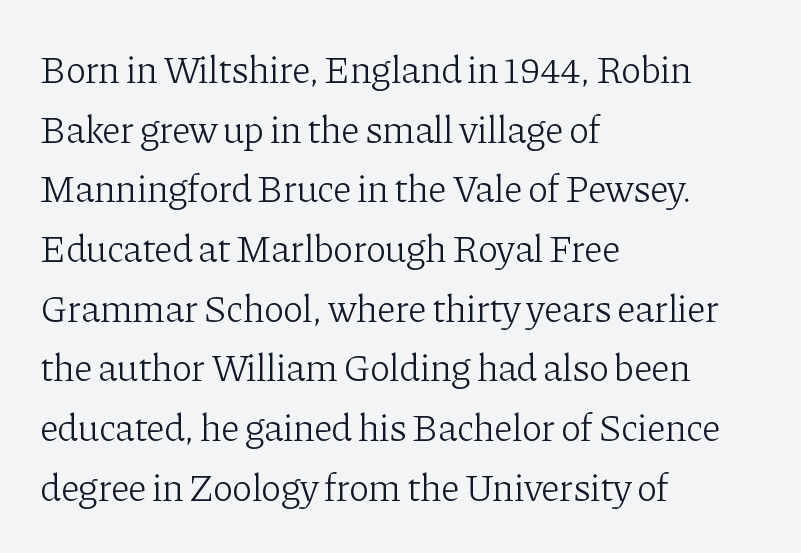
Q: Is the text bold? A: No.
Q: Is the text italic (slanted)? A: No, it is upright.
Q: Is the typeface a serif or a sans-serif typeface? A: Serif.
Q: Is the text underlined? A: No.
Q: How is the paragraph aligned? A: Left-aligned.
Q: Is the spacing between letters normal or unusually wide? A: Normal.
Q: Is the spacing between lines tight, normal or loose? A: Normal.
Q: Width (condensed, normal, or wide)? A: Normal.
Q: Stroke contrast? A: Low.
Q: x-height? A: Medium.
Q: Monospaced? A: No.
